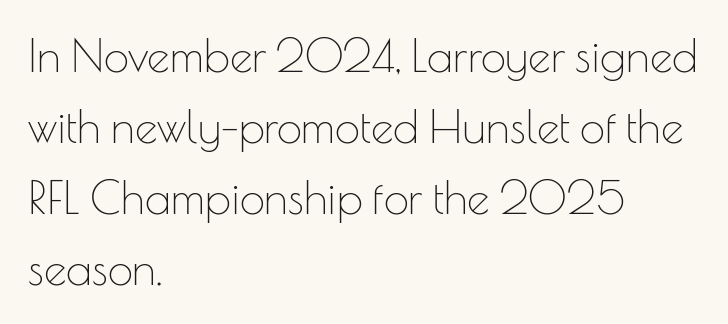
{"serif": "no", "italic": "no", "bold": "no", "weight": "thin", "width": "normal", "stroke_contrast": "low", "x_height": "small", "monospaced": "no", "underline": "no", "align": "left", "line_spacing": "normal", "line_spacing_ratio": 1.58, "letter_spacing": "normal", "letter_spacing_em": 0.0, "glyph_px": 45}
